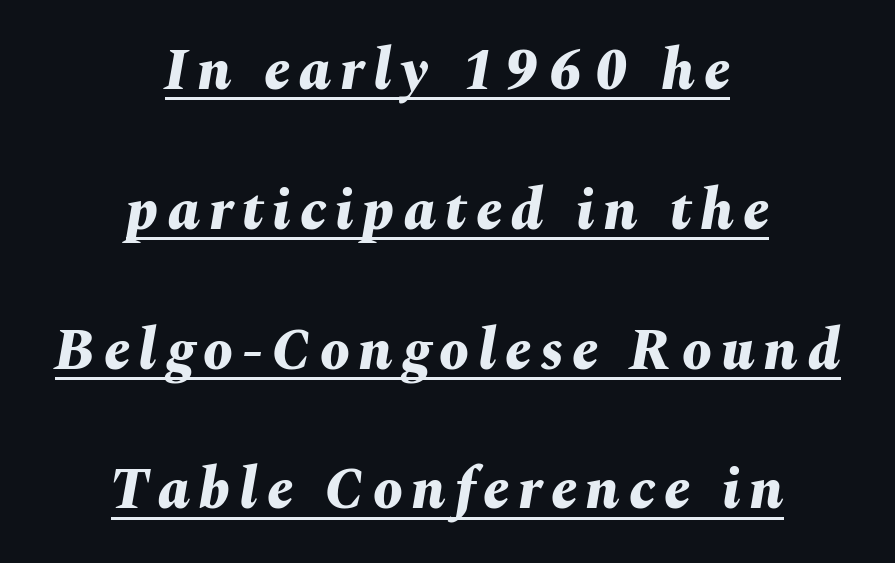
Tall strokes in this sample are angled rather than plumb. Has an underline been added? It has. The typesetter chose a symmetrical, centered arrangement here. Vertically, the passage feels expansive, rows floating well apart.
